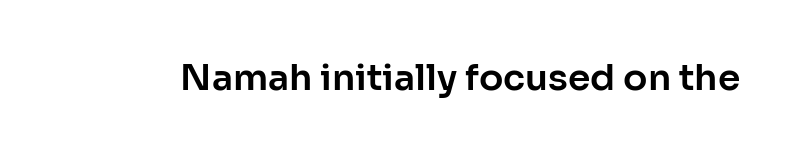
You could not count columns in this text — the font is proportionally spaced. This is roman type, the default non-slanted kind. Short note: letters normally spaced. Clear beneath every line of the passage. Font category for this specimen: sans-serif.
